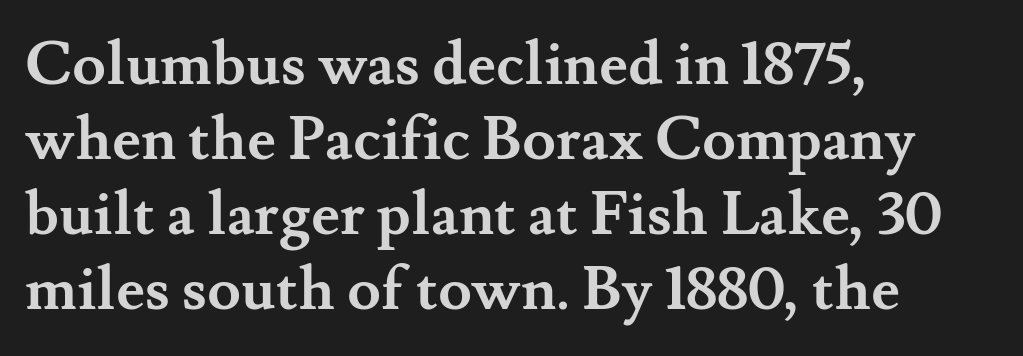
{"serif": "yes", "italic": "no", "bold": "yes", "weight": "semibold", "width": "normal", "stroke_contrast": "medium", "x_height": "small", "monospaced": "no", "underline": "no", "align": "left", "line_spacing_ratio": 1.23, "letter_spacing": "normal", "letter_spacing_em": 0.0, "glyph_px": 61}
